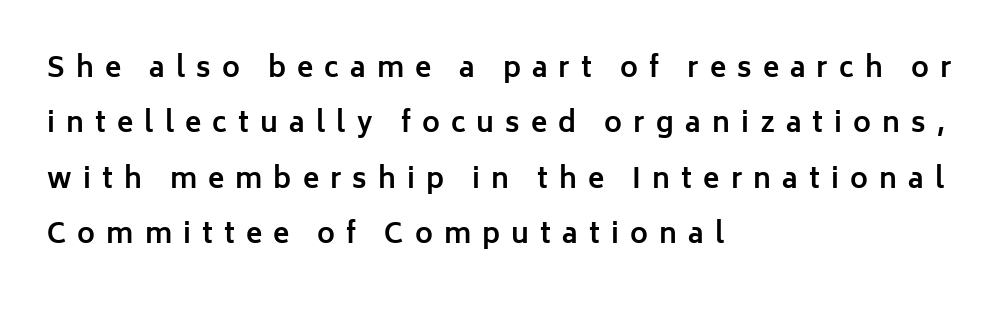
{"italic": "no", "bold": "yes", "underline": "no", "align": "left", "line_spacing": "loose", "line_spacing_ratio": 2.05, "letter_spacing": "wide", "letter_spacing_em": 0.41, "glyph_px": 27}
